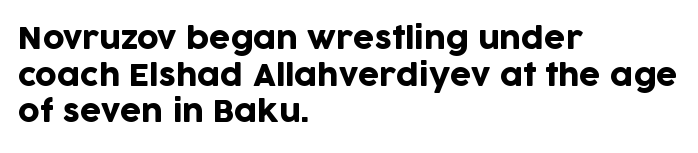
{"serif": "no", "italic": "no", "width": "normal", "stroke_contrast": "low", "x_height": "large", "monospaced": "no", "underline": "no", "align": "left", "line_spacing_ratio": 1.22, "letter_spacing": "normal", "letter_spacing_em": 0.0, "glyph_px": 30}
